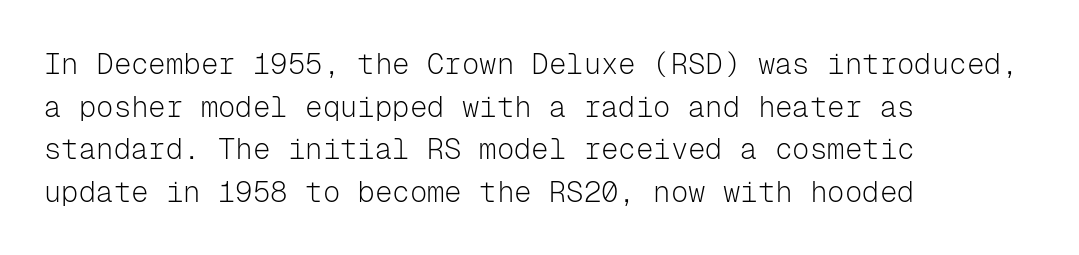
{"serif": "no", "italic": "no", "bold": "no", "weight": "light", "width": "normal", "stroke_contrast": "low", "x_height": "medium", "monospaced": "yes", "underline": "no", "align": "left", "line_spacing": "normal", "line_spacing_ratio": 1.47, "letter_spacing": "normal", "letter_spacing_em": 0.0, "glyph_px": 29}
